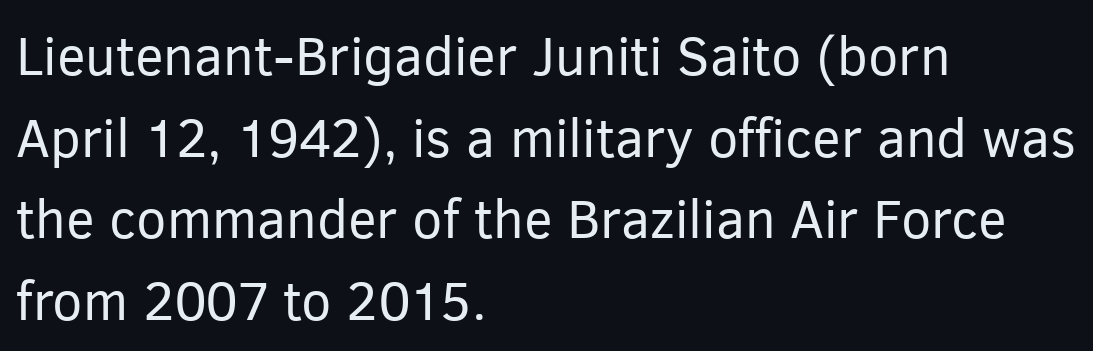
Q: Is the text bold? A: No.
Q: Is the text italic (slanted)? A: No, it is upright.
Q: Is the typeface a serif or a sans-serif typeface? A: Sans-serif.
Q: Is the text underlined? A: No.
Q: How is the paragraph aligned? A: Left-aligned.
Q: Is the spacing between letters normal or unusually wide? A: Normal.
Q: Is the spacing between lines tight, normal or loose? A: Normal.
Q: Width (condensed, normal, or wide)? A: Normal.
Q: Stroke contrast? A: Low.
Q: x-height? A: Medium.
Q: Monospaced? A: No.
